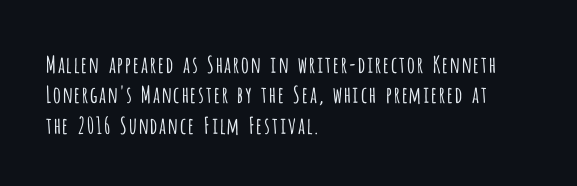
The image shows 23 px text type, upright; set left-aligned, normal line spacing (1.32x), normal letter spacing, not underlined.
